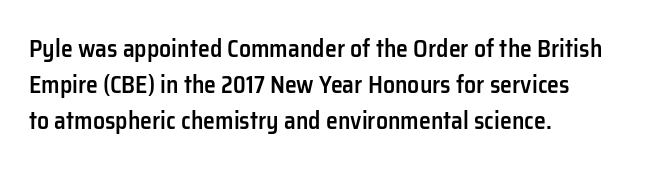
The image shows 24 px text type, upright; set left-aligned, normal line spacing (1.51x), normal letter spacing, not underlined.
